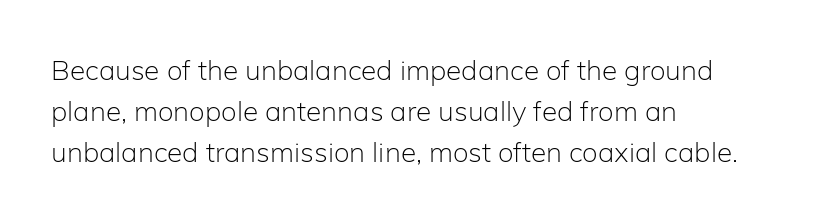
The image shows 28 px light sans-serif type, upright; set left-aligned, normal line spacing (1.46x), normal letter spacing, not underlined; low stroke contrast and a medium x-height.
